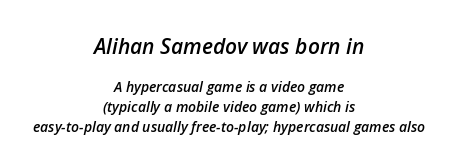
The image shows 21 px text type, italic (leaning right); set centered, normal line spacing (1.41x), normal letter spacing, not underlined; the first (top) block is 1.5x larger.
